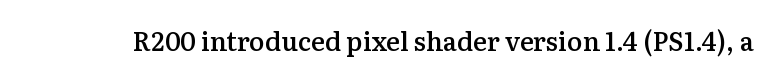
Ascenders rise straight up at ninety degrees. The typesetting leans somewhat heavy: a semibold. Observe the ordinary spacing: letters are neighbours, not strangers. Only glyphs here, with clear space below each row.
